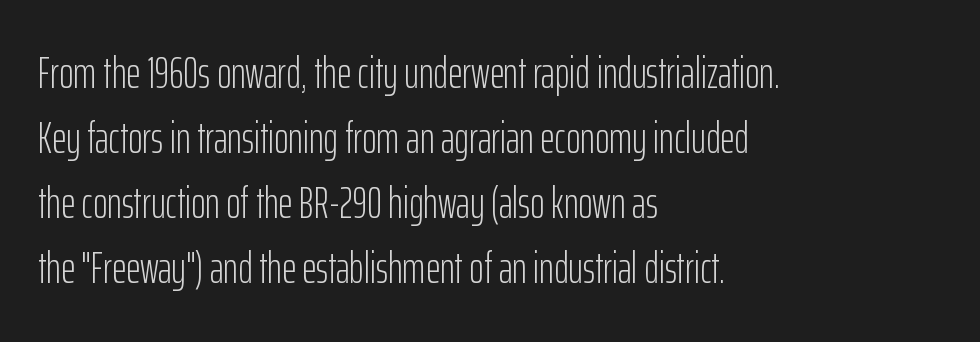
Has an underline been added? It has not. Default kerning and tracking; the words read as compact shapes. This reads as an unemphasized weight, regular at the heaviest. Each letter keeps its own natural width here, so spacing adapts to shape. Reading down the column, the eye jumps a familiar distance to each next line. Unlike a traditional serif, this face leaves its strokes unadorned.
